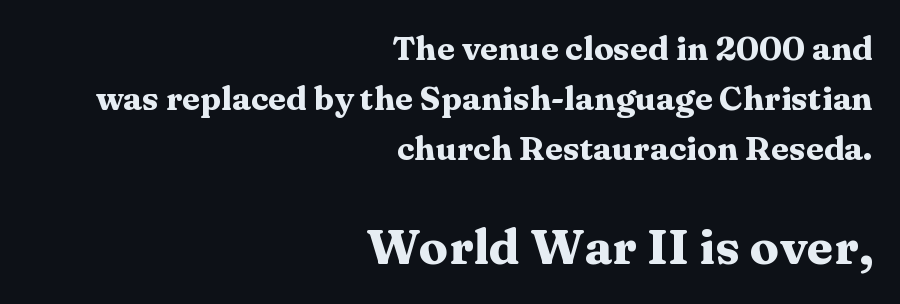
{"serif": "yes", "italic": "no", "bold": "yes", "weight": "heavy", "width": "wide", "stroke_contrast": "medium", "x_height": "medium", "monospaced": "no", "underline": "no", "align": "right", "line_spacing": "normal", "line_spacing_ratio": 1.51, "letter_spacing": "normal", "letter_spacing_em": 0.0, "larger_block": "second", "size_ratio": 1.48, "glyph_px": 49}
